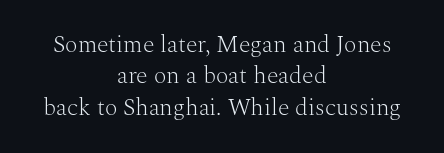
Casual observation: everything's sitting right in the middle. Plain, unruled lines of type. The letters look calm and open, with moderate or lighter stems. The leading is moderate, giving the passage an even texture. Nothing unusual about the tracking: characters are spaced as the font intends.
